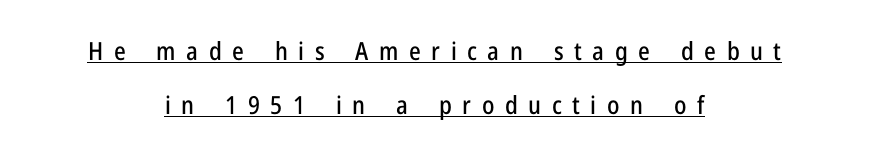
{"italic": "no", "underline": "yes", "align": "center", "line_spacing": "loose", "line_spacing_ratio": 2.18, "letter_spacing": "wide", "letter_spacing_em": 0.42, "glyph_px": 25}
